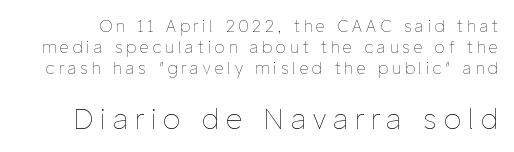
Q: Is the text bold? A: No.
Q: Is the text italic (slanted)? A: No, it is upright.
Q: Is the text underlined? A: No.
Q: Is the spacing between letters normal or unusually wide? A: Unusually wide.
Q: Is the spacing between lines tight, normal or loose? A: Normal.
Q: Which block of text is set in a larger size, the first (top) or the second (bottom)? A: The second (bottom) one.
Q: Width (condensed, normal, or wide)? A: Normal.
Q: Stroke contrast? A: Low.
Q: x-height? A: Medium.
Q: Monospaced? A: No.
